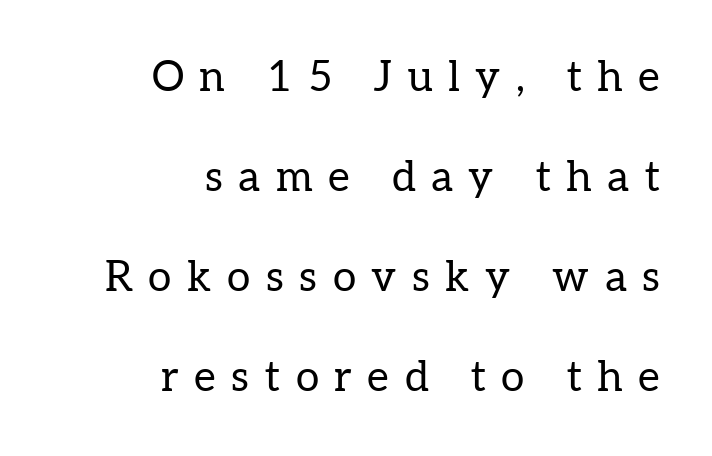
The image shows 42 px regular-weight serif type, upright; set right-aligned, loose line spacing (2.38x), unusually wide letter spacing (+0.37 em), not underlined; low stroke contrast and a medium x-height.
